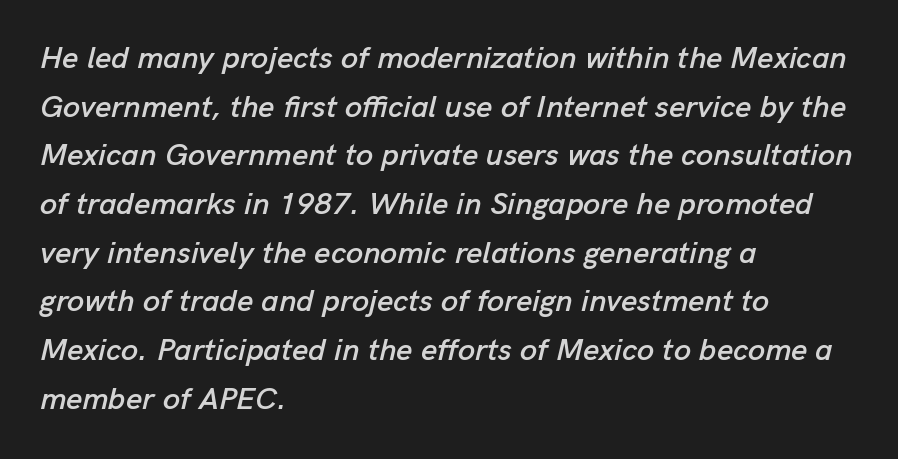
{"italic": "yes", "lean": "right", "slant_degrees": 13, "width": "normal", "stroke_contrast": "low", "x_height": "medium", "monospaced": "no", "underline": "no", "align": "left", "line_spacing": "normal", "line_spacing_ratio": 1.57, "letter_spacing": "normal", "letter_spacing_em": 0.0, "glyph_px": 31}
